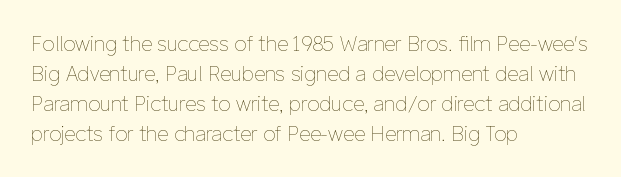
Q: Is the text bold? A: No.
Q: Is the text italic (slanted)? A: No, it is upright.
Q: Is the text underlined? A: No.
Q: How is the paragraph aligned? A: Left-aligned.
Q: Is the spacing between letters normal or unusually wide? A: Normal.
Q: Is the spacing between lines tight, normal or loose? A: Normal.
